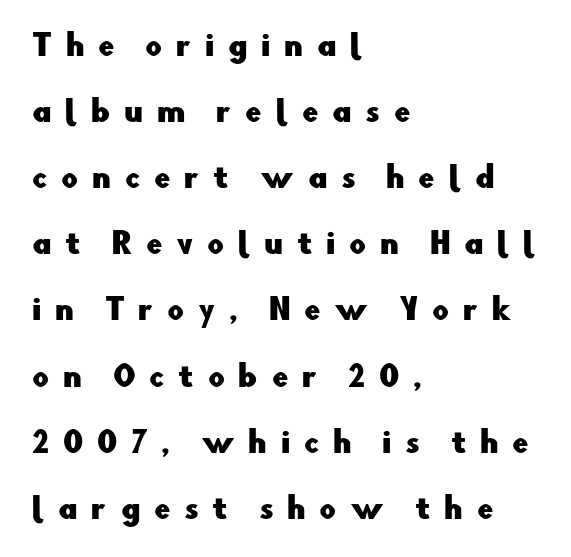
{"serif": "no", "italic": "no", "width": "normal", "stroke_contrast": "low", "x_height": "small", "monospaced": "no", "underline": "no", "align": "left", "line_spacing": "loose", "line_spacing_ratio": 2.28, "letter_spacing": "wide", "letter_spacing_em": 0.47, "glyph_px": 29}
